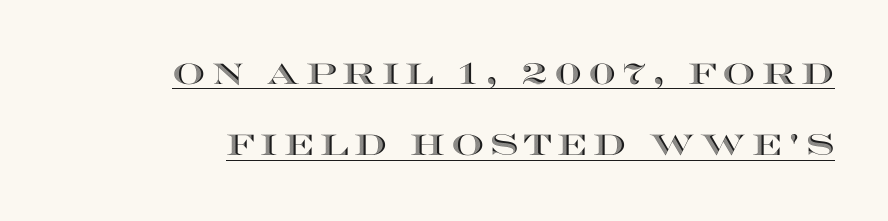
The block of text is sparse from top to bottom, with ample space between rows. The specimen includes a rule beneath the text block's lines. The type sits square on the baseline with zero lean. Horizontally, the lines are justified to the trailing edge only. Spacing verdict: proportional, widths tailored to each character.
